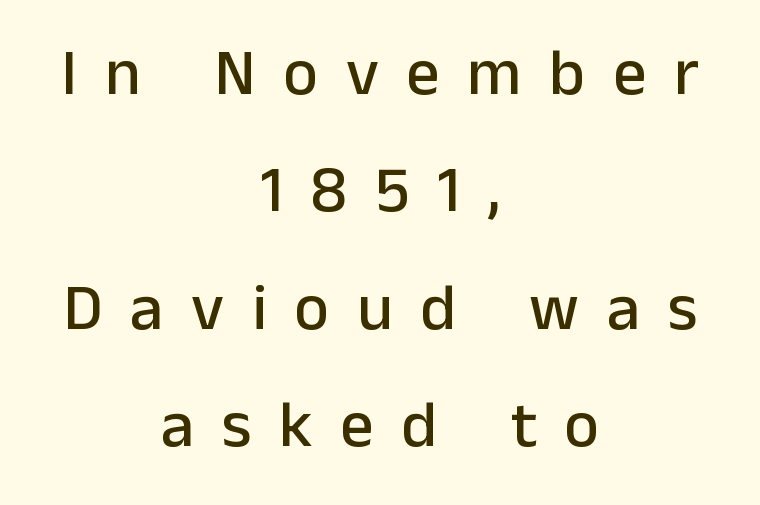
The image shows 66 px sans-serif type, upright; set centered, line spacing 1.78x, unusually wide letter spacing (+0.42 em), not underlined; low stroke contrast and a medium x-height.
